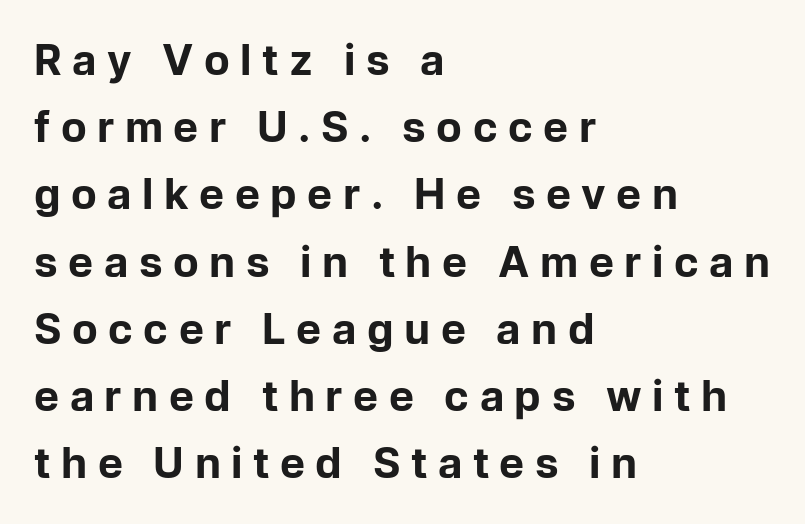
The image shows 42 px bold sans-serif type, upright; set left-aligned, normal line spacing (1.6x), unusually wide letter spacing (+0.25 em), not underlined; low stroke contrast and a medium x-height.
